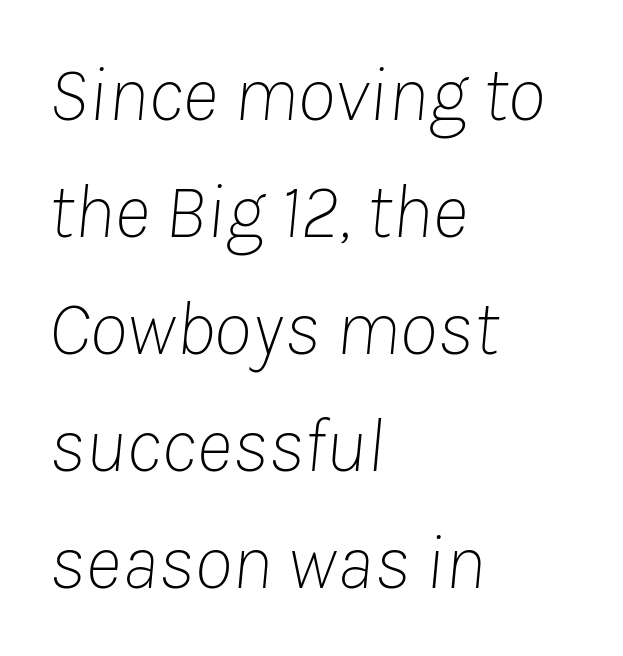
Designer's note — italics engaged. The font sits on the lighter half of the weight spectrum, regular included. This sample has the flowing, uneven cadence of proportional lettering. Honestly, the letter spacing is just normal — you wouldn't notice it. The strip under each line holds only bare page.
